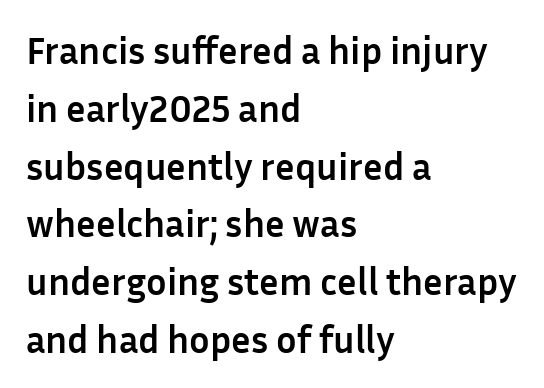
Q: Is the text bold? A: Yes.
Q: Is the text italic (slanted)? A: No, it is upright.
Q: Is the typeface a serif or a sans-serif typeface? A: Sans-serif.
Q: Is the text underlined? A: No.
Q: How is the paragraph aligned? A: Left-aligned.
Q: Is the spacing between letters normal or unusually wide? A: Normal.
Q: Is the spacing between lines tight, normal or loose? A: Normal.
Q: Width (condensed, normal, or wide)? A: Normal.
Q: Stroke contrast? A: Low.
Q: x-height? A: Medium.
Q: Monospaced? A: No.
